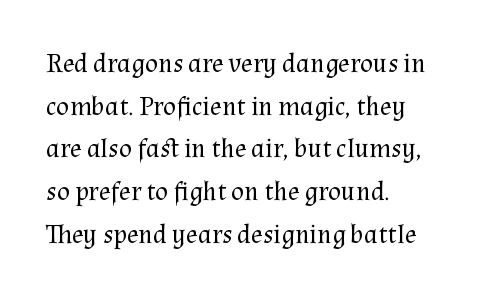
The image shows 27 px text type, upright; set left-aligned, normal line spacing (1.58x), normal letter spacing, not underlined.
